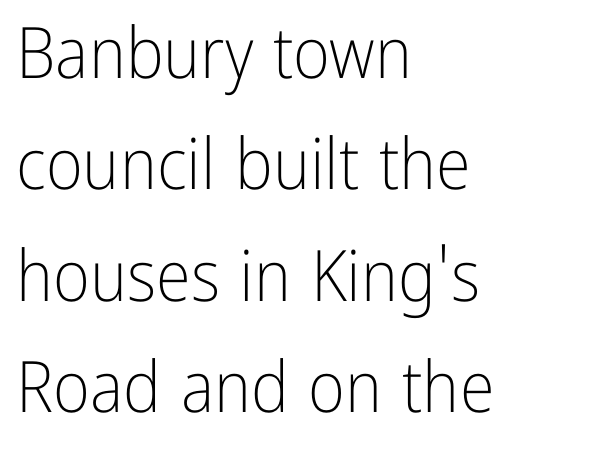
Q: Is the text bold? A: No.
Q: Is the text italic (slanted)? A: No, it is upright.
Q: Is the typeface a serif or a sans-serif typeface? A: Sans-serif.
Q: Is the text underlined? A: No.
Q: How is the paragraph aligned? A: Left-aligned.
Q: Is the spacing between letters normal or unusually wide? A: Normal.
Q: Is the spacing between lines tight, normal or loose? A: Normal.
Q: Width (condensed, normal, or wide)? A: Condensed.
Q: Stroke contrast? A: Low.
Q: x-height? A: Medium.
Q: Monospaced? A: No.
